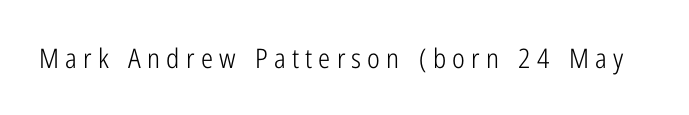
Letter spacing: wide. Is the type heavy? It reads as light-to-regular instead. Clear beneath every line of the passage. Every character sits straight up, as roman type does.
